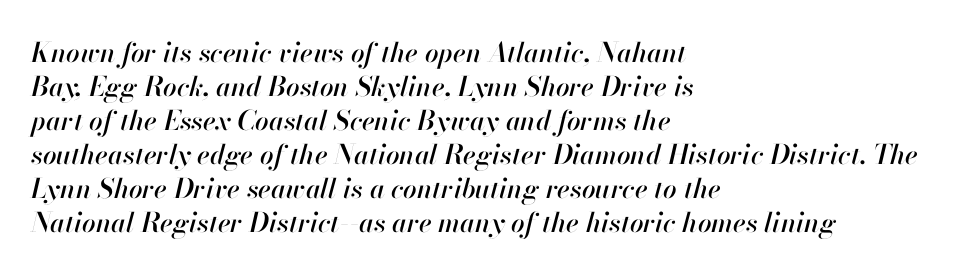
The image shows 27 px text type, italic (leaning right); set left-aligned, normal line spacing (1.26x), normal letter spacing, not underlined.
